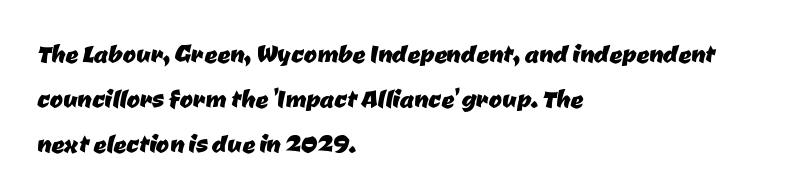
Students, observe: this is what conventionally led text looks like. Each letter keeps its own natural width here, so spacing adapts to shape. Standard letterfit; no display-style spreading of the glyphs. The baseline area is clear. The text block is weighted toward the left margin, trailing off unevenly rightward. Typographically, this falls in the sans-serif category.
